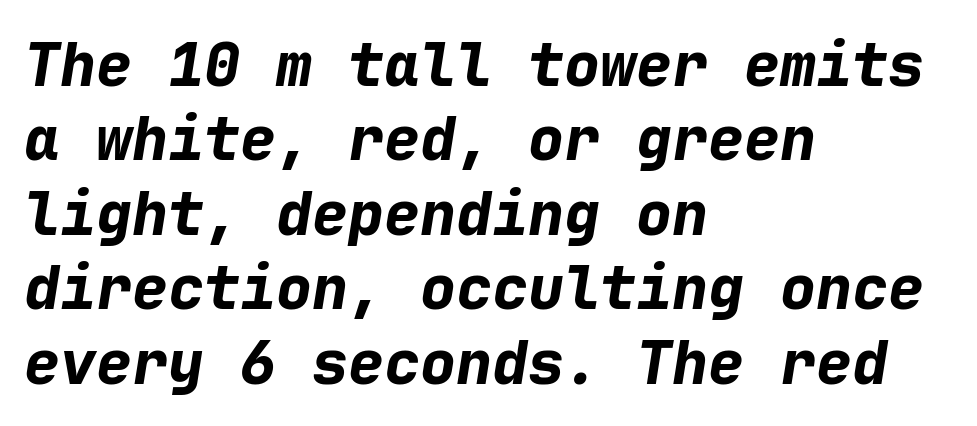
Q: Is the text bold? A: Yes.
Q: Is the text italic (slanted)? A: Yes, it leans right by about 9 degrees.
Q: Is the text underlined? A: No.
Q: How is the paragraph aligned? A: Left-aligned.
Q: Is the spacing between letters normal or unusually wide? A: Normal.
Q: Width (condensed, normal, or wide)? A: Normal.
Q: Stroke contrast? A: Low.
Q: x-height? A: Medium.
Q: Monospaced? A: Yes.
